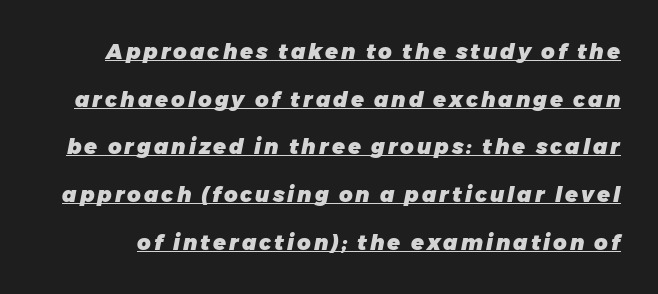
The image shows 21 px bold type, italic (leaning right); set loose line spacing (2.27x), underlined.
